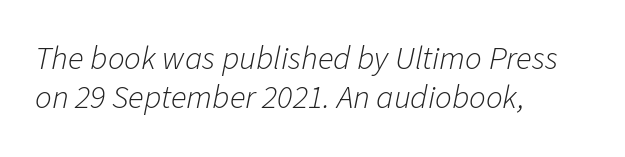
{"italic": "yes", "lean": "right", "slant_degrees": 11, "bold": "no", "weight": "light", "width": "normal", "stroke_contrast": "low", "x_height": "medium", "monospaced": "no", "underline": "no", "align": "left", "line_spacing_ratio": 1.17, "letter_spacing": "normal", "letter_spacing_em": 0.0, "glyph_px": 33}
